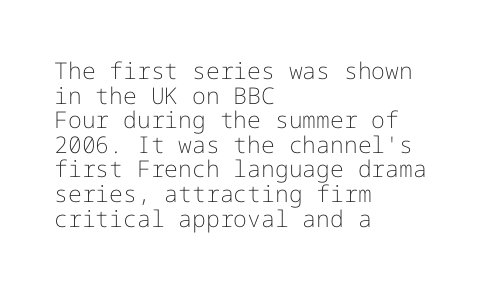
The letters sit at their default tracking, neither squeezed nor spread. Weight class: somewhere from thin through regular. Line beginnings align vertically; line endings do not. How would I describe the line gaps? Narrow and economical.
